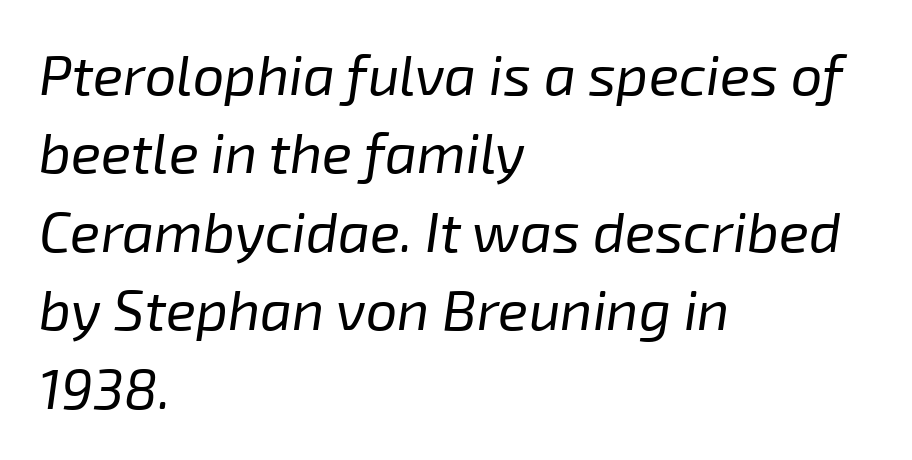
Q: Is the text bold? A: No.
Q: Is the text italic (slanted)? A: Yes, it leans right by about 8 degrees.
Q: Is the text underlined? A: No.
Q: How is the paragraph aligned? A: Left-aligned.
Q: Is the spacing between letters normal or unusually wide? A: Normal.
Q: Is the spacing between lines tight, normal or loose? A: Normal.
Q: Width (condensed, normal, or wide)? A: Normal.
Q: Stroke contrast? A: Low.
Q: x-height? A: Medium.
Q: Monospaced? A: No.
